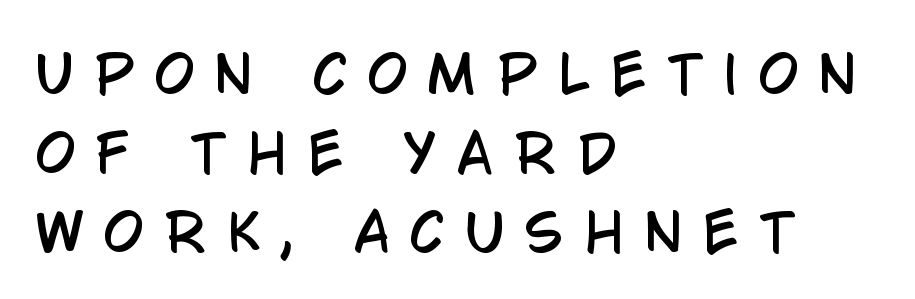
Q: Is the text italic (slanted)? A: No, it is upright.
Q: Is the typeface a serif or a sans-serif typeface? A: Sans-serif.
Q: Is the text underlined? A: No.
Q: How is the paragraph aligned? A: Left-aligned.
Q: Is the spacing between letters normal or unusually wide? A: Unusually wide.
Q: Is the spacing between lines tight, normal or loose? A: Normal.
Q: Width (condensed, normal, or wide)? A: Condensed.
Q: Stroke contrast? A: Low.
Q: x-height? A: Large.
Q: Monospaced? A: No.
